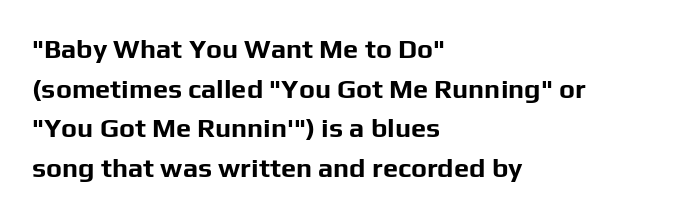
The image shows 27 px bold type, upright; set left-aligned, normal line spacing (1.47x), normal letter spacing, not underlined.
